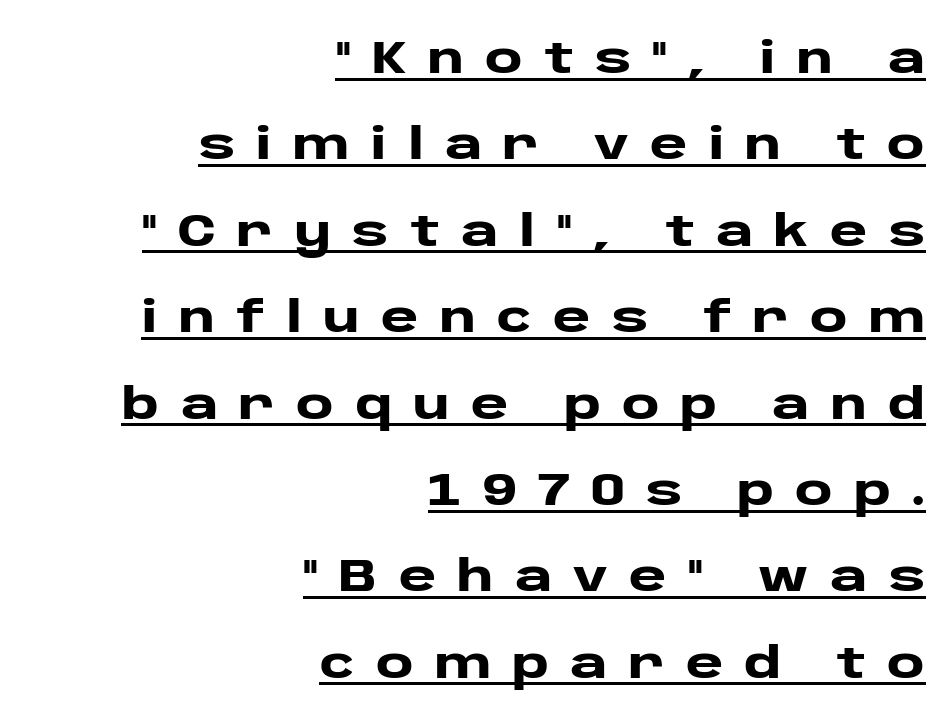
Beneath each row of characters lies a ruled line. The specimen reads as upright at a glance. Loosely led — the rows are spread out. Type style note: lacks serifs.
